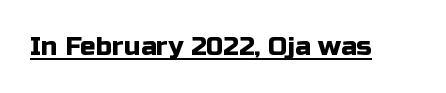
{"italic": "no", "underline": "yes", "letter_spacing": "normal", "letter_spacing_em": 0.0, "glyph_px": 26}
